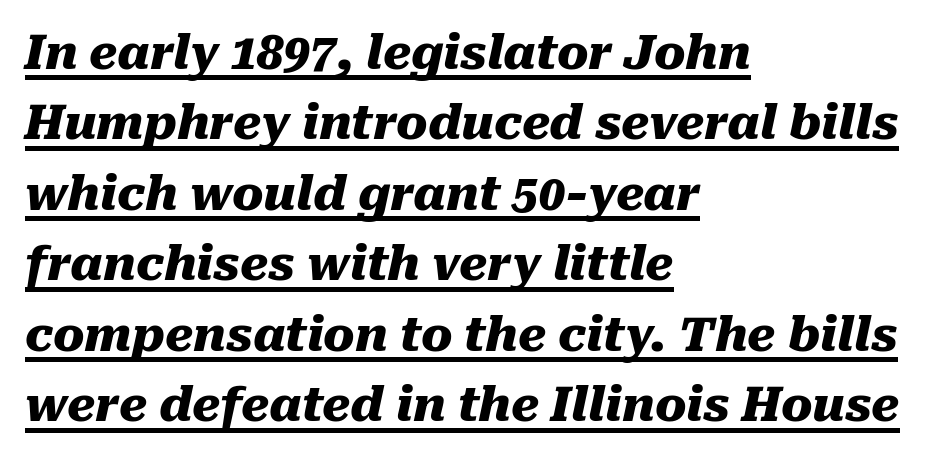
The strokes are fattened all the way to bold. The lettering is marked with a stroke running underneath it. The paragraph shown leans on its left margin. Style check: oblique. Think of a printed novel: that variable character pitch is what you see here. Words appear dense and cohesive because spacing is normal.
